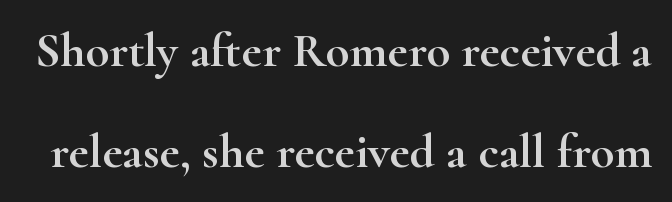
Q: Is the text italic (slanted)? A: No, it is upright.
Q: Is the typeface a serif or a sans-serif typeface? A: Serif.
Q: Is the text underlined? A: No.
Q: Is the spacing between letters normal or unusually wide? A: Normal.
Q: Is the spacing between lines tight, normal or loose? A: Loose.
Q: Width (condensed, normal, or wide)? A: Wide.
Q: Stroke contrast? A: High.
Q: x-height? A: Small.
Q: Monospaced? A: No.
